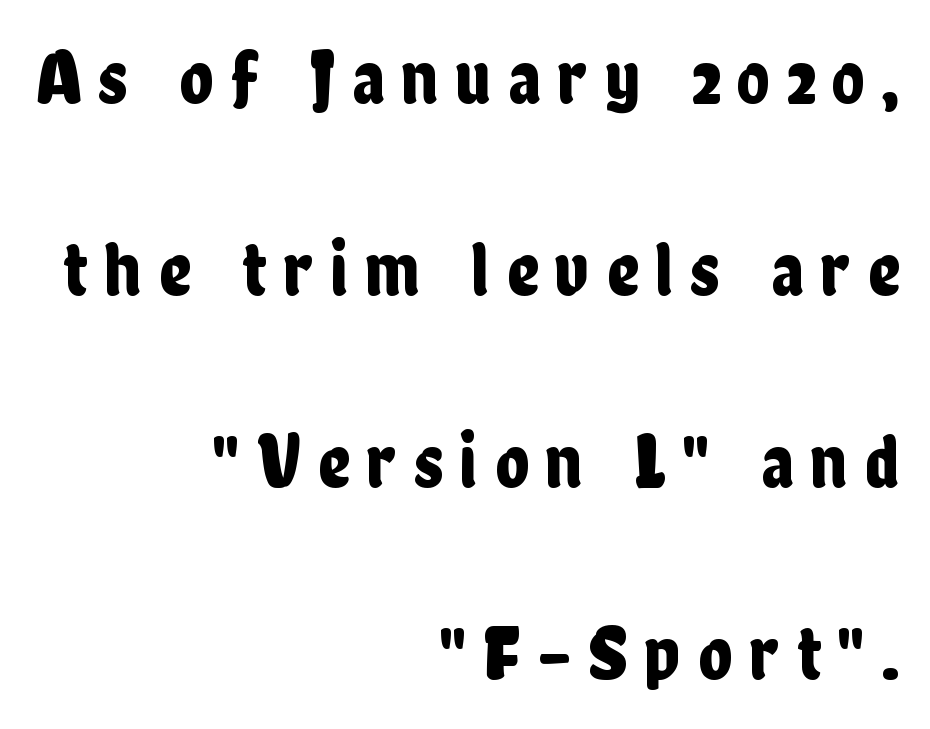
Q: Is the text italic (slanted)? A: No, it is upright.
Q: Is the typeface a serif or a sans-serif typeface? A: Sans-serif.
Q: Is the text underlined? A: No.
Q: How is the paragraph aligned? A: Right-aligned.
Q: Is the spacing between letters normal or unusually wide? A: Unusually wide.
Q: Is the spacing between lines tight, normal or loose? A: Loose.
Q: Width (condensed, normal, or wide)? A: Condensed.
Q: Stroke contrast? A: Low.
Q: x-height? A: Medium.
Q: Monospaced? A: No.
